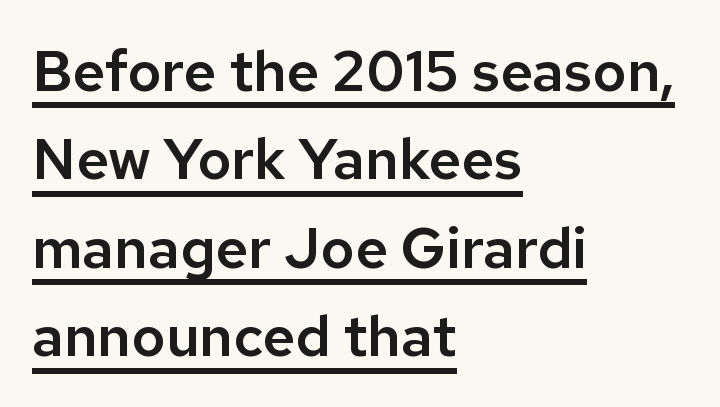
Q: Is the text italic (slanted)? A: No, it is upright.
Q: Is the typeface a serif or a sans-serif typeface? A: Sans-serif.
Q: Is the text underlined? A: Yes.
Q: How is the paragraph aligned? A: Left-aligned.
Q: Is the spacing between letters normal or unusually wide? A: Normal.
Q: Is the spacing between lines tight, normal or loose? A: Normal.
Q: Width (condensed, normal, or wide)? A: Normal.
Q: Stroke contrast? A: Low.
Q: x-height? A: Medium.
Q: Monospaced? A: No.
